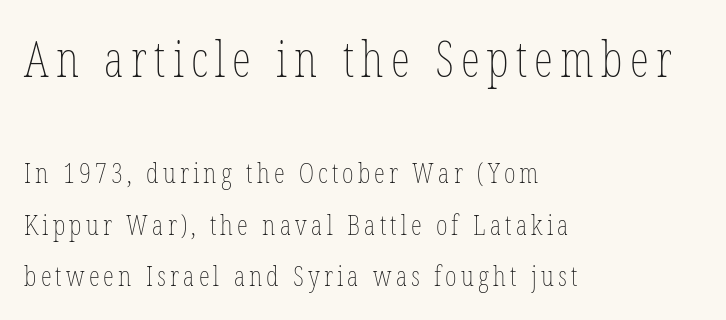
The lines are quadded left. Every character sits straight up, as roman type does. Is the stroke heavy? The answer is a plain regular-or-lighter. You get the large type first, then a drop to smaller type. Clear beneath every line of the passage.
